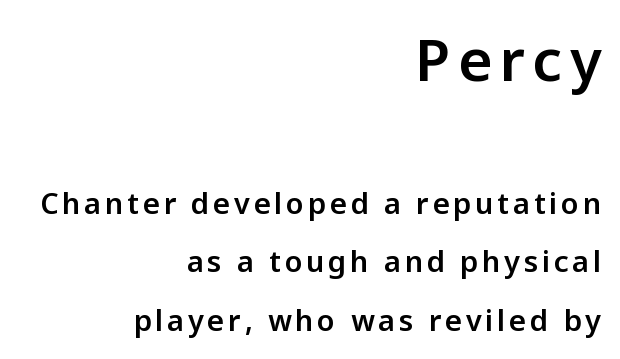
Q: Is the text italic (slanted)? A: No, it is upright.
Q: Is the typeface a serif or a sans-serif typeface? A: Sans-serif.
Q: Is the text underlined? A: No.
Q: How is the paragraph aligned? A: Right-aligned.
Q: Is the spacing between lines tight, normal or loose? A: Loose.
Q: Which block of text is set in a larger size, the first (top) or the second (bottom)? A: The first (top) one.
Q: Width (condensed, normal, or wide)? A: Normal.
Q: Stroke contrast? A: Low.
Q: x-height? A: Medium.
Q: Monospaced? A: No.
